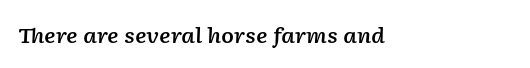
Observe the ordinary spacing: letters are neighbours, not strangers. There's an unmistakable incline to the writing here. The strokes are fattened partway — semibold, not bold. The lines in this sample share a left origin and differ only in where they stop. A bare baseline throughout the passage.
